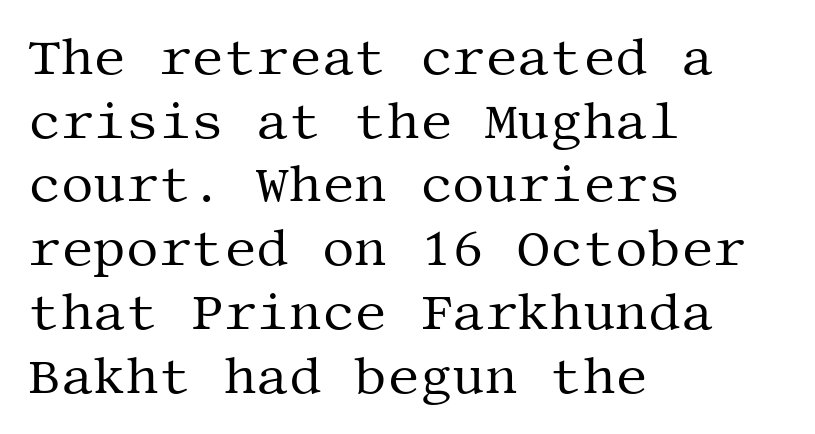
Q: Is the text bold? A: No.
Q: Is the text italic (slanted)? A: No, it is upright.
Q: Is the typeface a serif or a sans-serif typeface? A: Serif.
Q: Is the text underlined? A: No.
Q: How is the paragraph aligned? A: Left-aligned.
Q: Is the spacing between letters normal or unusually wide? A: Normal.
Q: Is the spacing between lines tight, normal or loose? A: Normal.
Q: Width (condensed, normal, or wide)? A: Normal.
Q: Stroke contrast? A: Medium.
Q: x-height? A: Large.
